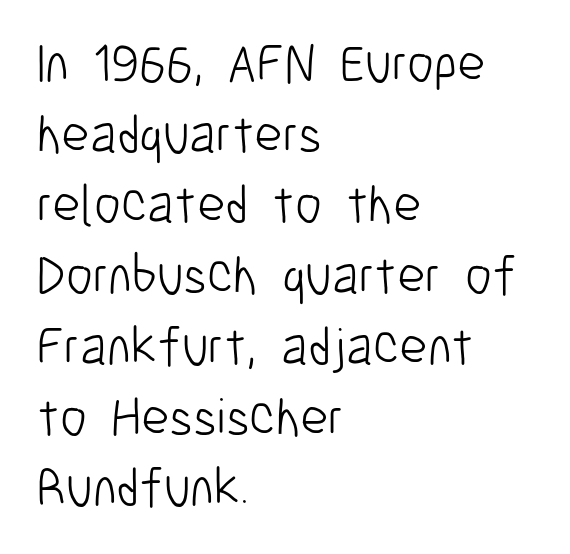
Teacher's note: observe the even left margin — that is flush-left alignment. This rendering employs a face without finishing strokes, i.e., a sans-serif. Letters have the restrained weight of plain body copy at most. Ordinary non-slanted type is in use.
